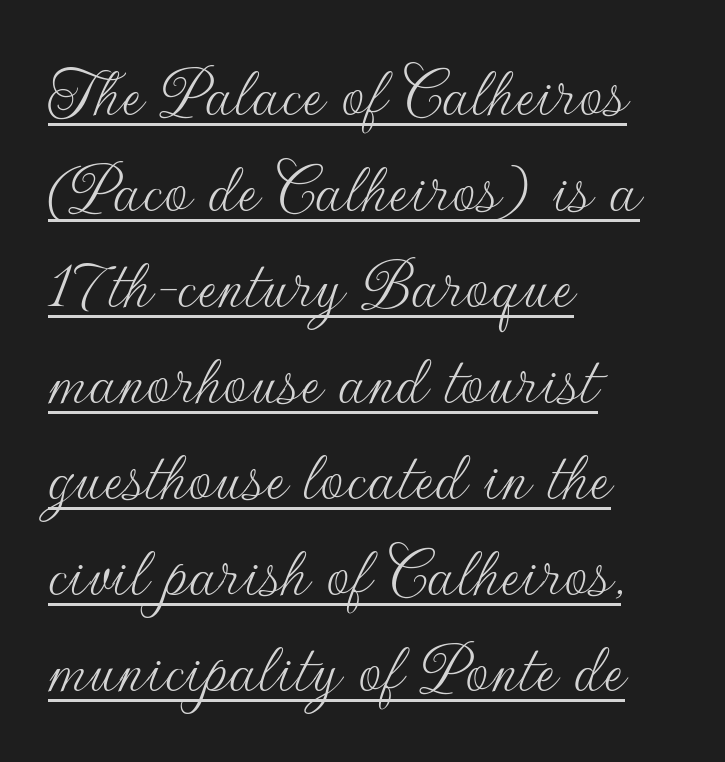
Q: Is the text bold? A: No.
Q: Is the text italic (slanted)? A: Yes.
Q: Is the typeface a serif or a sans-serif typeface? A: Sans-serif.
Q: Is the text underlined? A: Yes.
Q: How is the paragraph aligned? A: Left-aligned.
Q: Is the spacing between letters normal or unusually wide? A: Normal.
Q: Is the spacing between lines tight, normal or loose? A: Normal.
Q: Width (condensed, normal, or wide)? A: Normal.
Q: Stroke contrast? A: Low.
Q: x-height? A: Small.
Q: Monospaced? A: No.
